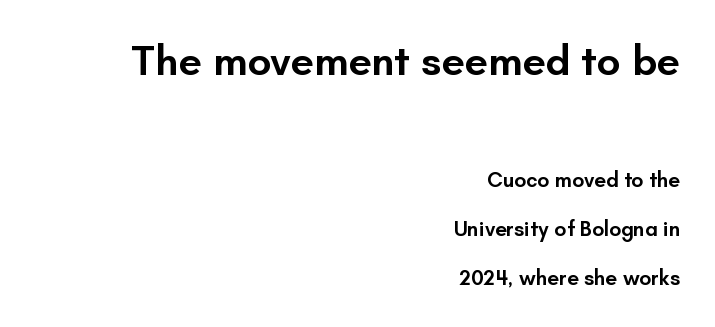
The image shows 42 px semibold sans-serif type, upright; set right-aligned, loose line spacing (2.34x), normal letter spacing, not underlined; the first (top) block is 2.0x larger; low stroke contrast and a small x-height.
